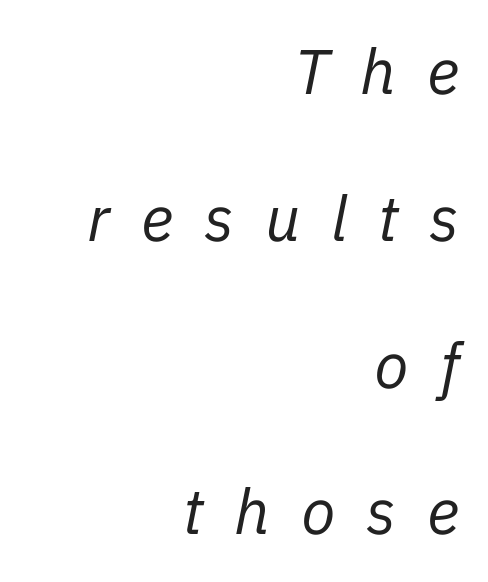
The passage shown leans; its letterforms are oblique. The rag falls on the left side of this text block. Vertical spacing — loose. The letters look calm and open, with moderate or lighter stems.
